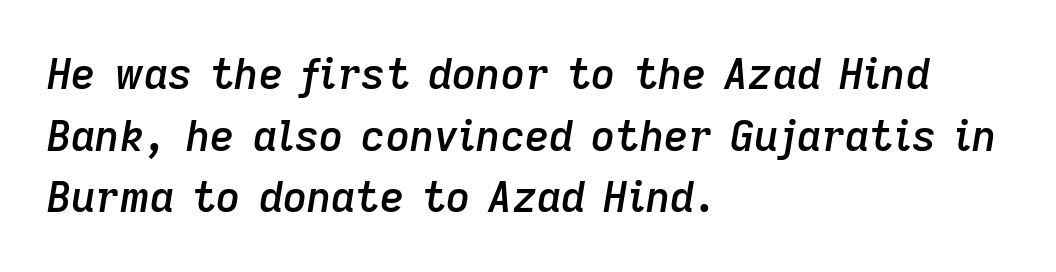
{"italic": "yes", "lean": "right", "slant_degrees": 9, "bold": "semi", "weight": "semibold", "width": "normal", "stroke_contrast": "low", "x_height": "medium", "monospaced": "no", "underline": "no", "align": "left", "line_spacing": "normal", "line_spacing_ratio": 1.47, "letter_spacing": "normal", "letter_spacing_em": 0.0, "glyph_px": 42}
